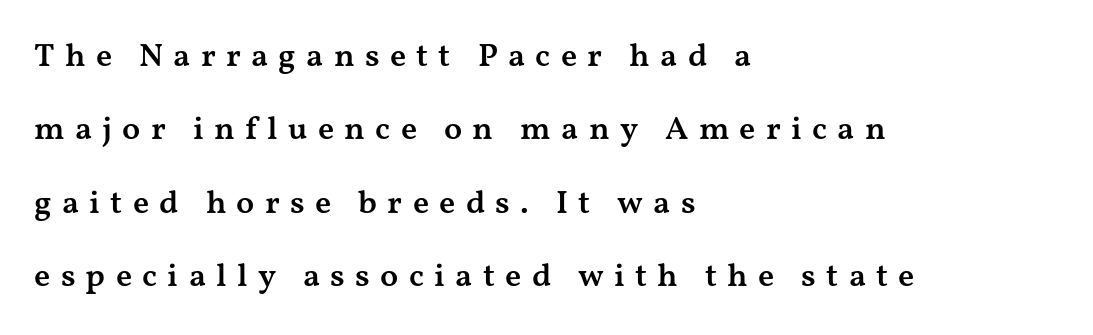
Typesetter's note: demi weight, one step under bold. Character widths vary here, with narrow letters taking less room than wide ones. Rows of type keep a wide berth in the vertical direction. The tracking jumps out immediately: characters are airy and widely separated. A student would call this left alignment; a typographer would say flush left, rag right. It's the straight-up-and-down kind of type.
